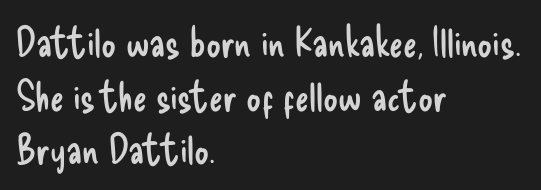
This rendering features lettering with no underline. Regarding leading, the lines here are spaced in the standard way. Is this a fixed-width face? No — the glyphs have proportional, varying widths. Posture: straight, roman, zero tilt. Where is the straight margin? On the left. The type family on display is of the sans-serif kind.
